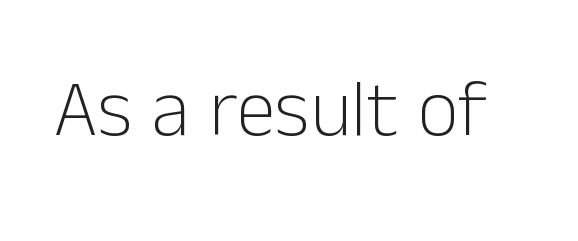
Q: Is the text bold? A: No.
Q: Is the text italic (slanted)? A: No, it is upright.
Q: Is the typeface a serif or a sans-serif typeface? A: Sans-serif.
Q: Is the text underlined? A: No.
Q: Is the spacing between letters normal or unusually wide? A: Normal.
Q: Width (condensed, normal, or wide)? A: Normal.
Q: Stroke contrast? A: Low.
Q: x-height? A: Medium.
Q: Monospaced? A: No.
